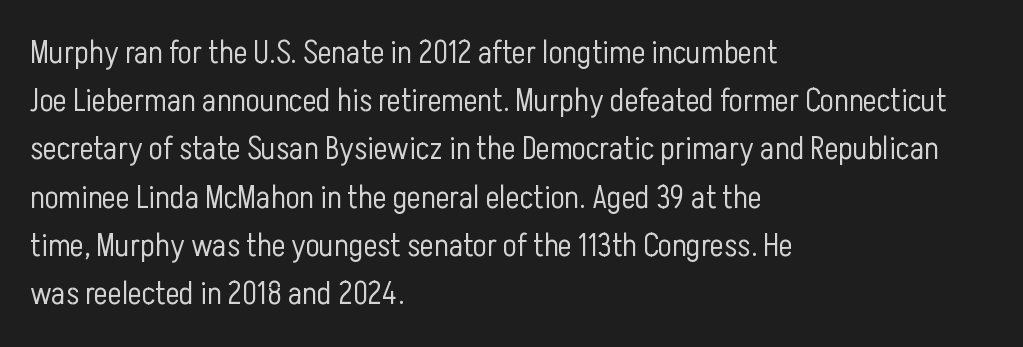
{"serif": "no", "italic": "no", "bold": "no", "weight": "light", "width": "condensed", "stroke_contrast": "low", "x_height": "medium", "monospaced": "no", "underline": "no", "align": "left", "line_spacing": "normal", "line_spacing_ratio": 1.46, "letter_spacing": "normal", "letter_spacing_em": 0.0, "glyph_px": 33}
